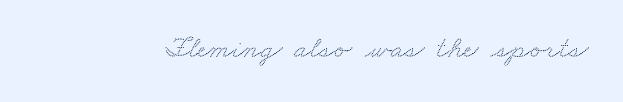
{"serif": "yes", "width": "wide", "stroke_contrast": "medium", "x_height": "small", "monospaced": "no", "underline": "no", "letter_spacing": "normal", "letter_spacing_em": 0.0, "glyph_px": 31}
